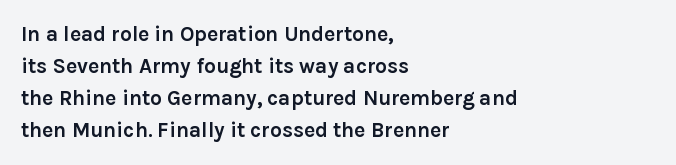
{"italic": "no", "bold": "yes", "underline": "no", "align": "left", "line_spacing": "normal", "line_spacing_ratio": 1.53, "letter_spacing": "normal", "letter_spacing_em": 0.0, "glyph_px": 21}
